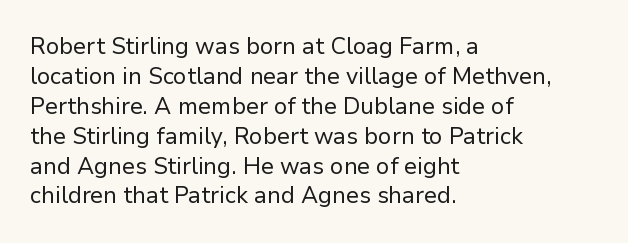
Q: Is the text bold? A: No.
Q: Is the text italic (slanted)? A: No, it is upright.
Q: Is the text underlined? A: No.
Q: How is the paragraph aligned? A: Left-aligned.
Q: Is the spacing between letters normal or unusually wide? A: Normal.
Q: Is the spacing between lines tight, normal or loose? A: Normal.
